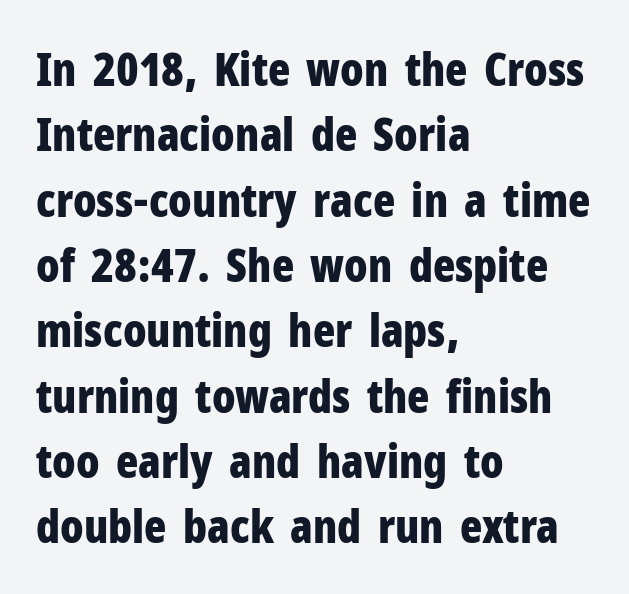
{"serif": "no", "italic": "no", "bold": "yes", "weight": "bold", "width": "condensed", "stroke_contrast": "low", "x_height": "medium", "monospaced": "no", "underline": "no", "align": "left", "line_spacing": "normal", "line_spacing_ratio": 1.42, "letter_spacing": "normal", "letter_spacing_em": 0.0, "glyph_px": 46}
